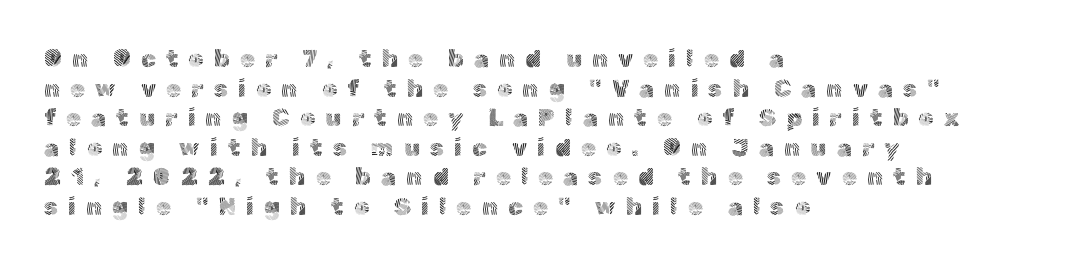
The image shows 24 px text type, upright; set left-aligned, line spacing 1.23x, unusually wide letter spacing (+0.42 em), not underlined.
